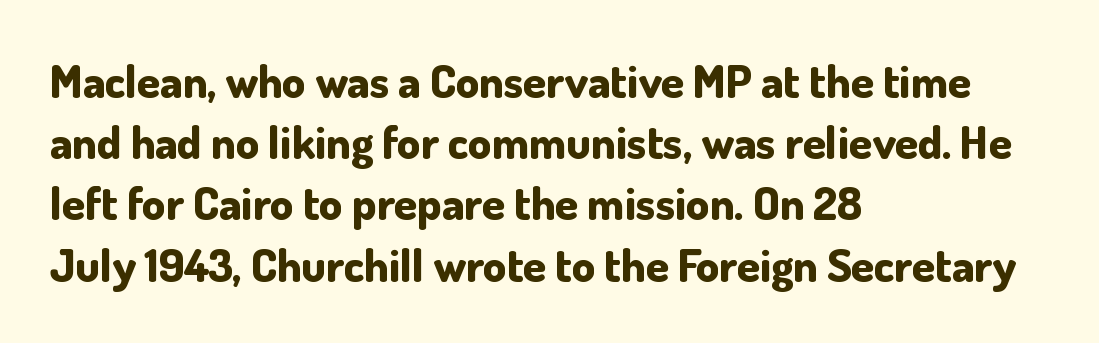
The rag falls on the right side of this text block. Nobody drew a line under any word here. How heavy is the stroke? Heavy — this is a bold. Caption: standard tracking, unaltered. This sample uses a sans-serif face.
